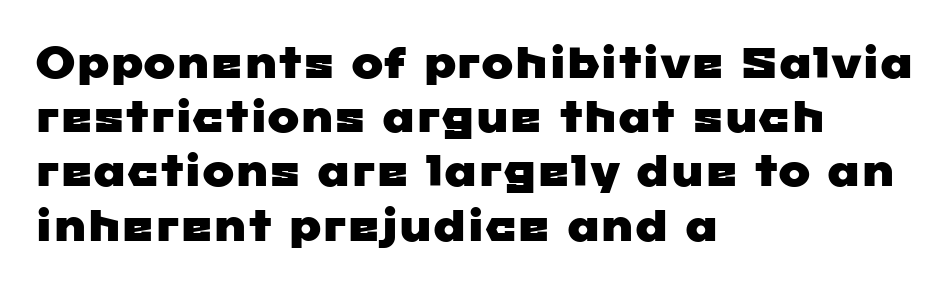
The font family rendered here belongs to the sans-serif group. Interline gaps are of average width in this sample. Each row of text sits above clean, open space. The passage shown is typed in a proportional face where columns would drift.
